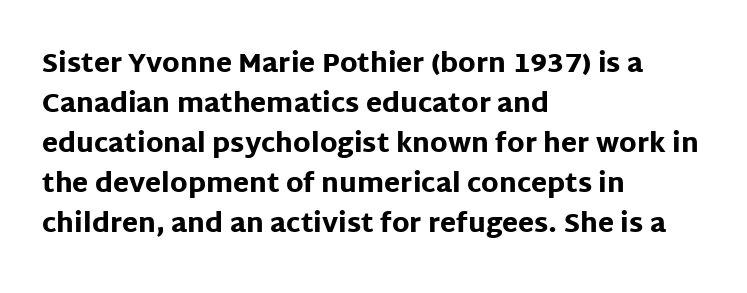
The letterforms sit shoulder to shoulder at normal distance. If you measured baseline to baseline, you'd find a middling distance. The specimen omits any rule beneath the text block's lines. These lines stack with their left ends in a neat column.
